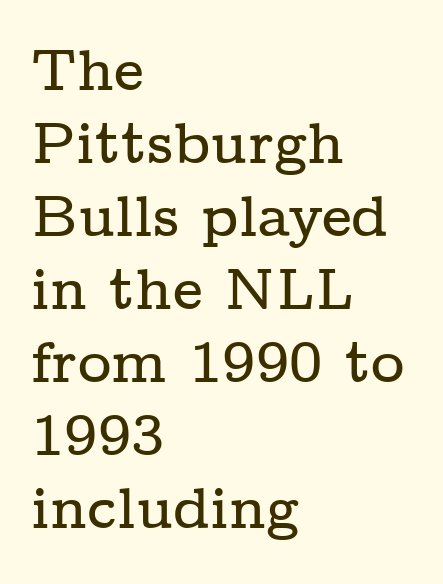
The image shows 58 px wide serif type, upright; set left-aligned, normal line spacing (1.26x), normal letter spacing, not underlined; low stroke contrast and a medium x-height.
